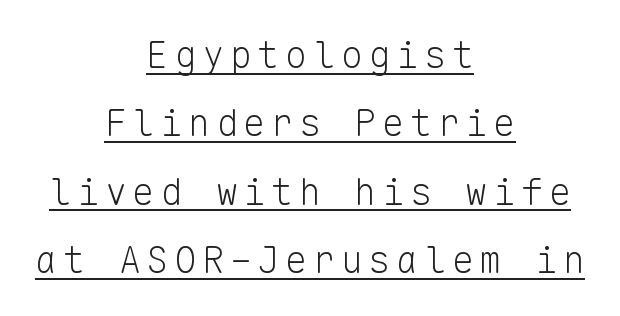
The image shows 37 px light sans-serif type, upright, monospaced; set centered, line spacing 1.85x, underlined; low stroke contrast and a medium x-height.
